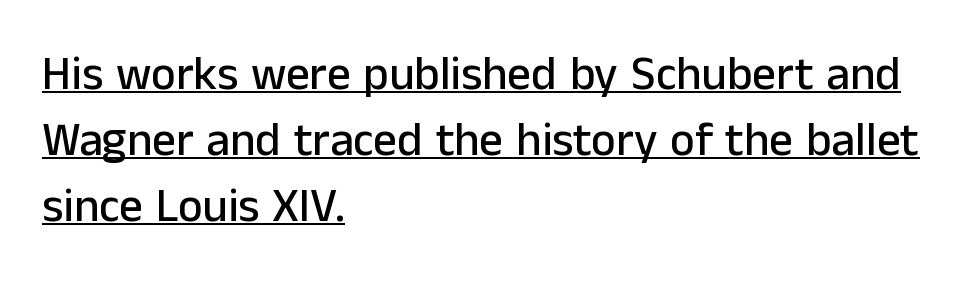
The image shows 47 px sans-serif type, upright; set left-aligned, normal line spacing (1.4x), normal letter spacing, underlined; low stroke contrast and a medium x-height.
